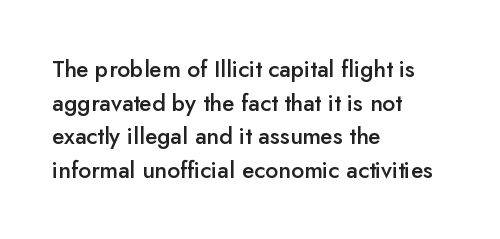
The image shows 23 px text type, upright; set left-aligned, normal line spacing (1.46x), normal letter spacing, not underlined.
